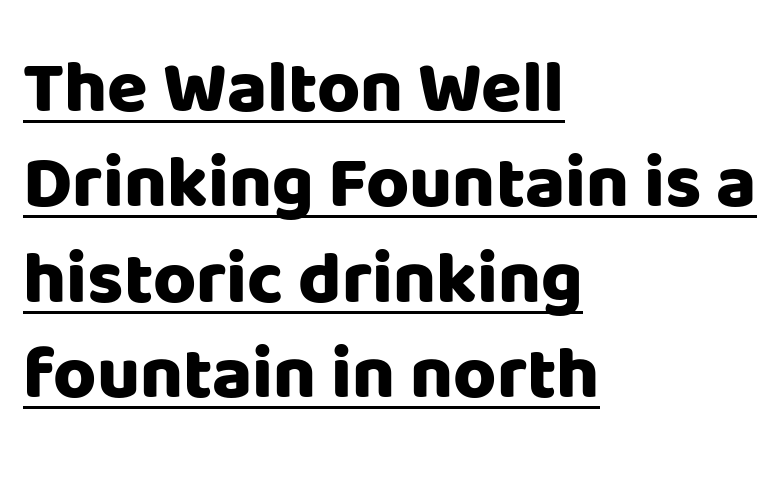
The image shows 74 px heavy sans-serif type, upright; set left-aligned, normal line spacing (1.29x), normal letter spacing, underlined; low stroke contrast and a large x-height.
